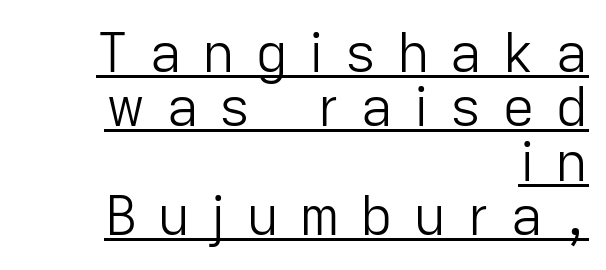
Q: Is the text bold? A: No.
Q: Is the text italic (slanted)? A: No, it is upright.
Q: Is the typeface a serif or a sans-serif typeface? A: Sans-serif.
Q: Is the text underlined? A: Yes.
Q: How is the paragraph aligned? A: Right-aligned.
Q: Is the spacing between letters normal or unusually wide? A: Unusually wide.
Q: Is the spacing between lines tight, normal or loose? A: Tight.
Q: Width (condensed, normal, or wide)? A: Normal.
Q: Stroke contrast? A: Low.
Q: x-height? A: Medium.
Q: Monospaced? A: No.
